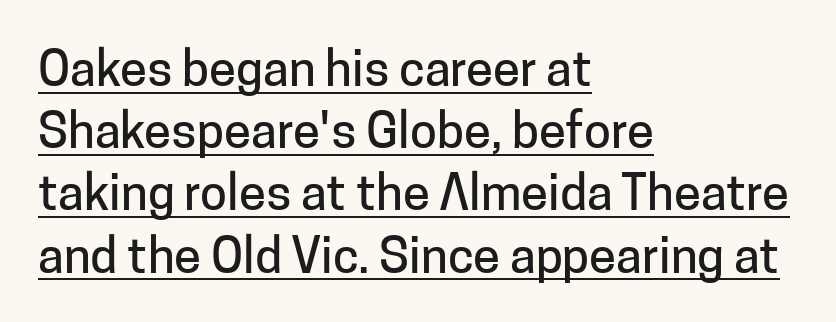
The image shows 49 px sans-serif type, upright; set left-aligned, normal line spacing (1.27x), normal letter spacing, underlined; low stroke contrast and a medium x-height.
